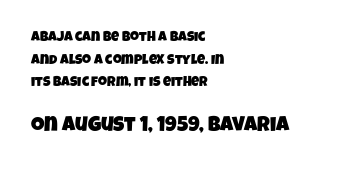
Q: Is the text underlined? A: No.
Q: How is the paragraph aligned? A: Left-aligned.
Q: Is the spacing between letters normal or unusually wide? A: Normal.
Q: Is the spacing between lines tight, normal or loose? A: Normal.
Q: Which block of text is set in a larger size, the first (top) or the second (bottom)? A: The second (bottom) one.
